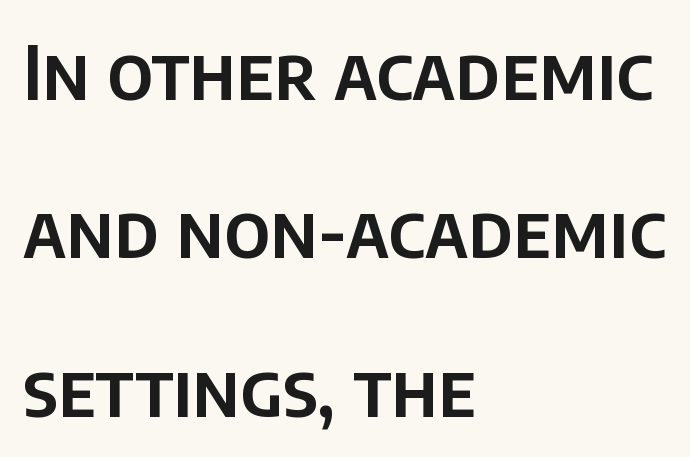
Q: Is the text italic (slanted)? A: No, it is upright.
Q: Is the typeface a serif or a sans-serif typeface? A: Sans-serif.
Q: Is the text underlined? A: No.
Q: How is the paragraph aligned? A: Left-aligned.
Q: Is the spacing between letters normal or unusually wide? A: Normal.
Q: Is the spacing between lines tight, normal or loose? A: Loose.
Q: Width (condensed, normal, or wide)? A: Normal.
Q: Stroke contrast? A: Low.
Q: x-height? A: Large.
Q: Monospaced? A: No.
